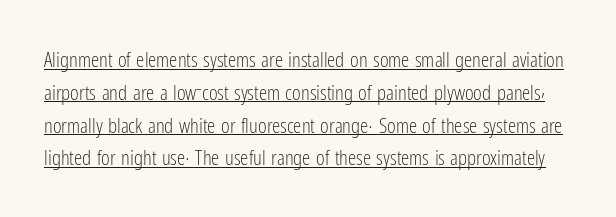
Q: Is the text bold? A: No.
Q: Is the text italic (slanted)? A: No, it is upright.
Q: Is the text underlined? A: Yes.
Q: Is the spacing between letters normal or unusually wide? A: Normal.
Q: Is the spacing between lines tight, normal or loose? A: Normal.
